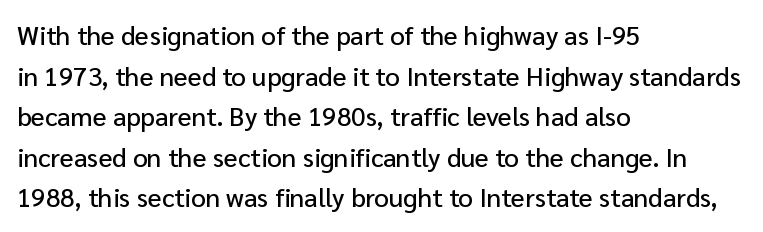
Q: Is the text italic (slanted)? A: No, it is upright.
Q: Is the text underlined? A: No.
Q: How is the paragraph aligned? A: Left-aligned.
Q: Is the spacing between letters normal or unusually wide? A: Normal.
Q: Is the spacing between lines tight, normal or loose? A: Normal.
